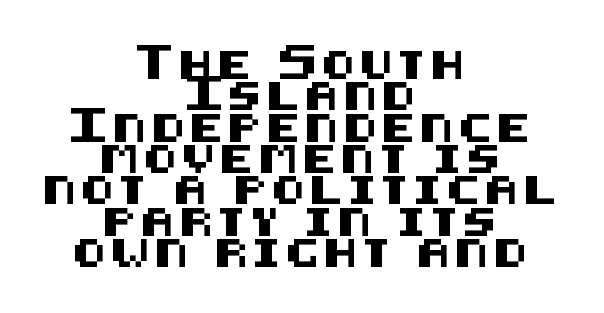
Typographically, this falls in the sans-serif category. In terms of posture, this sample is upright. Cramped leading. Alignment: centered. Descenders are the only things crossing below the line.
